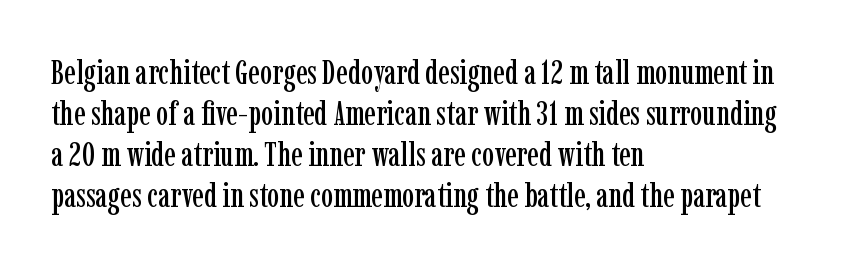
The image shows 34 px condensed serif type, upright; set left-aligned, line spacing 1.21x, normal letter spacing, not underlined; low stroke contrast and a medium x-height.
